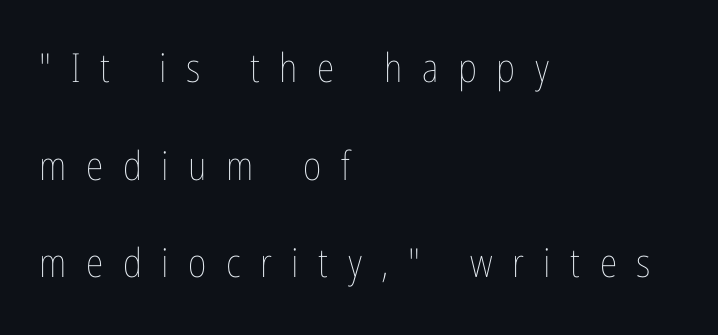
Every character sits straight up, as roman type does. Is the letter spacing exaggerated? Yes — the characters are pushed far apart. Weight: regular or lighter. This block would shrink considerably if given ordinary leading; it's expanded now. Varying glyph widths throughout — classic text-font behaviour.
